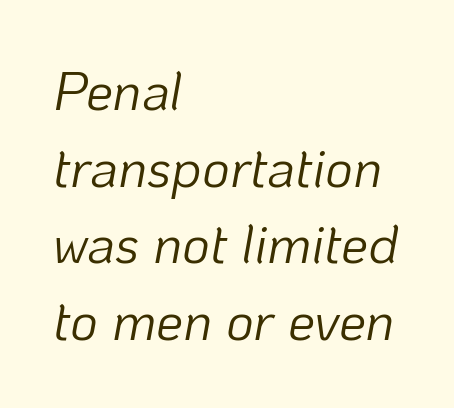
Q: Is the text bold? A: No.
Q: Is the text italic (slanted)? A: Yes, it leans right by about 10 degrees.
Q: Is the text underlined? A: No.
Q: How is the paragraph aligned? A: Left-aligned.
Q: Is the spacing between letters normal or unusually wide? A: Normal.
Q: Is the spacing between lines tight, normal or loose? A: Normal.
Q: Width (condensed, normal, or wide)? A: Normal.
Q: Stroke contrast? A: Low.
Q: x-height? A: Medium.
Q: Monospaced? A: No.
